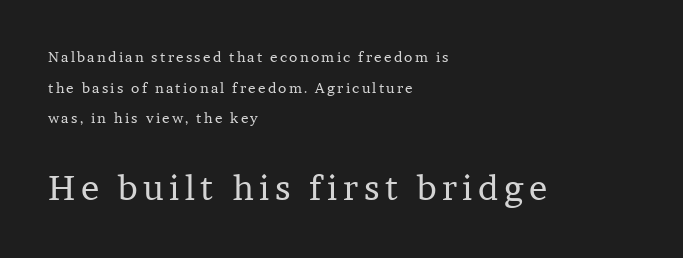
Q: Is the text bold? A: No.
Q: Is the text italic (slanted)? A: No, it is upright.
Q: Is the typeface a serif or a sans-serif typeface? A: Serif.
Q: Is the text underlined? A: No.
Q: How is the paragraph aligned? A: Left-aligned.
Q: Is the spacing between lines tight, normal or loose? A: Loose.
Q: Which block of text is set in a larger size, the first (top) or the second (bottom)? A: The second (bottom) one.
Q: Width (condensed, normal, or wide)? A: Normal.
Q: Stroke contrast? A: Low.
Q: x-height? A: Medium.
Q: Monospaced? A: No.
